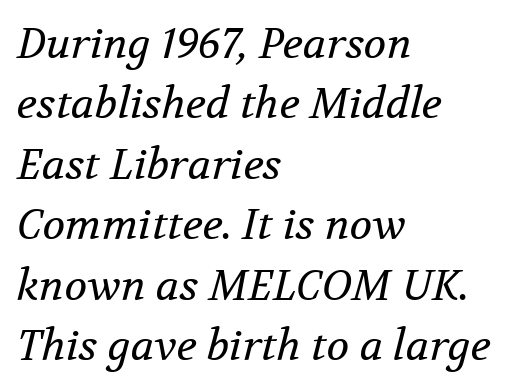
{"serif": "yes", "italic": "yes", "lean": "right", "slant_degrees": 12, "bold": "no", "weight": "regular", "width": "normal", "stroke_contrast": "medium", "x_height": "medium", "monospaced": "no", "underline": "no", "align": "left", "line_spacing": "normal", "line_spacing_ratio": 1.44, "letter_spacing": "normal", "letter_spacing_em": 0.0, "glyph_px": 42}
